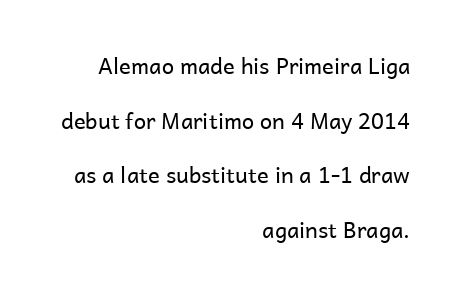
{"italic": "no", "bold": "no", "underline": "no", "align": "right", "line_spacing": "loose", "line_spacing_ratio": 2.48, "letter_spacing": "normal", "letter_spacing_em": 0.0, "glyph_px": 22}
